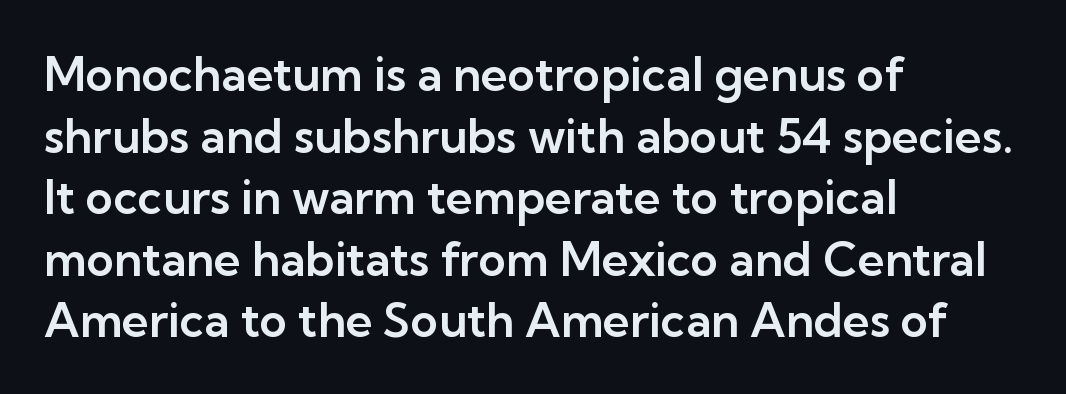
{"serif": "no", "italic": "no", "width": "normal", "stroke_contrast": "low", "x_height": "medium", "monospaced": "no", "underline": "no", "align": "left", "line_spacing": "normal", "line_spacing_ratio": 1.31, "letter_spacing": "normal", "letter_spacing_em": 0.0, "glyph_px": 47}
